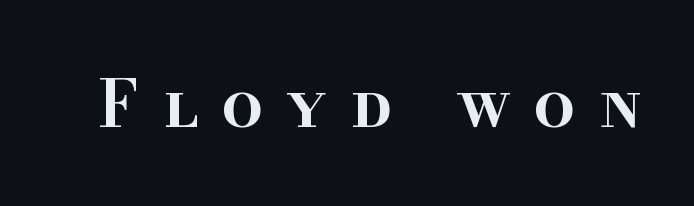
{"serif": "yes", "italic": "no", "bold": "semi", "weight": "semibold", "width": "normal", "stroke_contrast": "high", "x_height": "small", "monospaced": "no", "underline": "no", "letter_spacing": "wide", "letter_spacing_em": 0.36, "glyph_px": 66}
